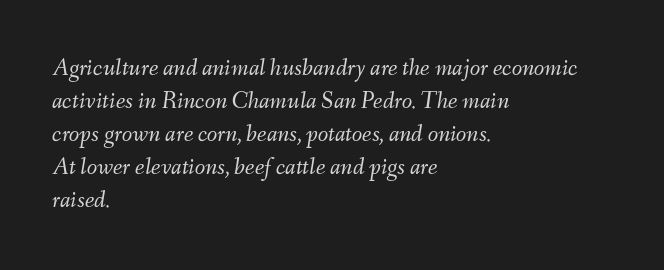
The image shows 24 px text type, italic (leaning right); set left-aligned, normal line spacing (1.38x), normal letter spacing, not underlined.
